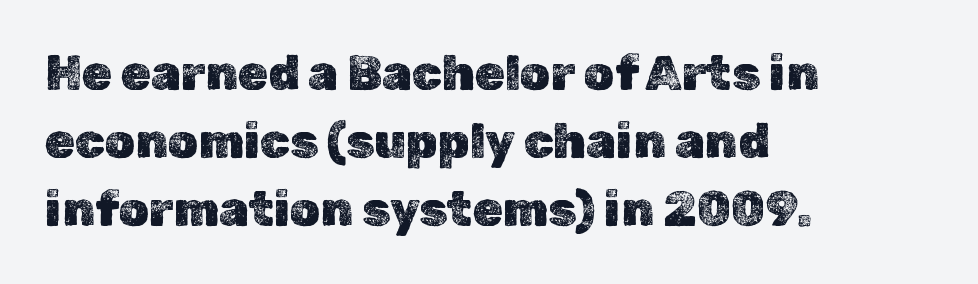
Q: Is the text italic (slanted)? A: No, it is upright.
Q: Is the text underlined? A: No.
Q: How is the paragraph aligned? A: Left-aligned.
Q: Is the spacing between letters normal or unusually wide? A: Normal.
Q: Is the spacing between lines tight, normal or loose? A: Normal.
Q: Width (condensed, normal, or wide)? A: Normal.
Q: x-height? A: Medium.
Q: Monospaced? A: No.
